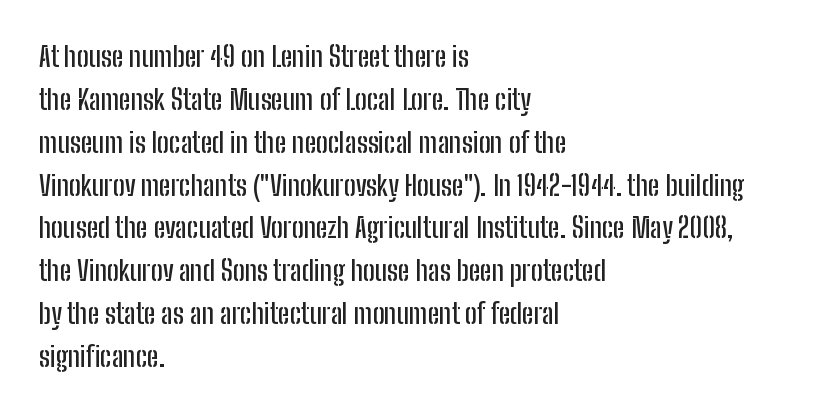
Only glyphs here, with clear space below each row. Unlike italic type, these characters show no tilt at all. A typesetter would label this face a sans. Varying glyph widths throughout — classic text-font behaviour. Short and long lines alike share a common starting point at left.
